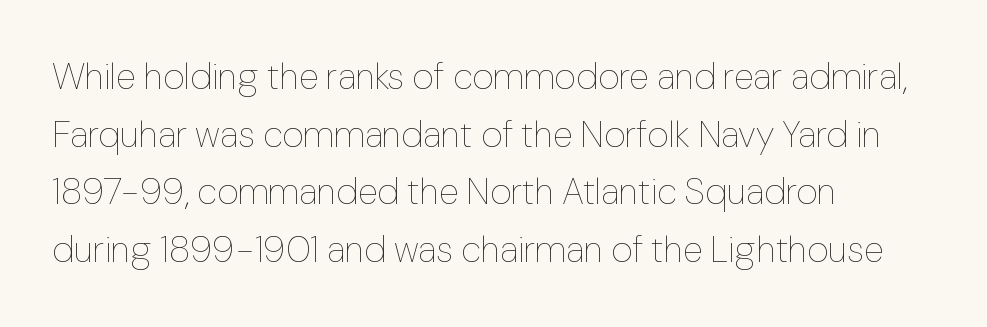
Teacher's note: observe the even left margin — that is flush-left alignment. The glyphs are unaccompanied by any horizontal stroke below them. Rows of type keep a routine distance in the vertical direction. Every stem runs plumb, perpendicular to the baseline. Think of a printed novel: that variable character pitch is what you see here. Stroke thickness stays within the range of a standard reading face or lighter.
